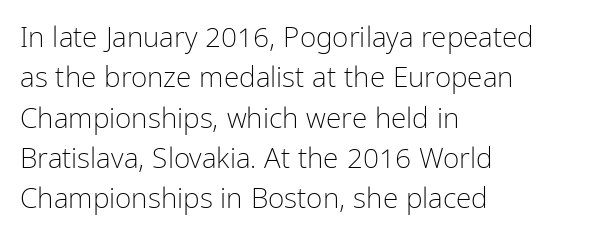
Ascenders rise straight up at ninety degrees. Horizontally, the lines are justified to the leading edge only. The passage shown is typed in a proportional face where columns would drift. Rows of type keep a routine distance in the vertical direction.
